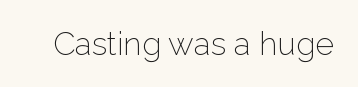
Q: Is the text bold? A: No.
Q: Is the text italic (slanted)? A: No, it is upright.
Q: Is the typeface a serif or a sans-serif typeface? A: Sans-serif.
Q: Is the text underlined? A: No.
Q: Is the spacing between letters normal or unusually wide? A: Normal.
Q: Width (condensed, normal, or wide)? A: Normal.
Q: Stroke contrast? A: Low.
Q: x-height? A: Medium.
Q: Monospaced? A: No.
